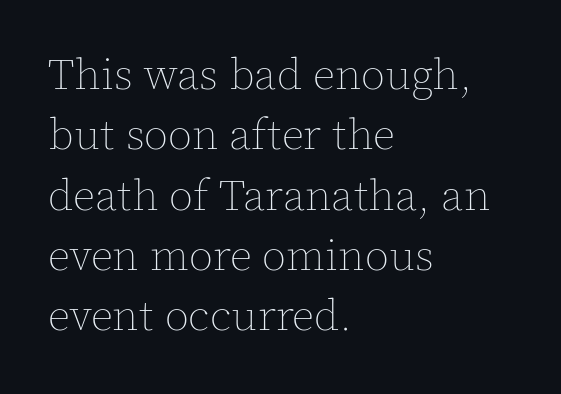
The image shows 44 px thin type, upright; set left-aligned, normal line spacing (1.37x), normal letter spacing, not underlined; a medium x-height.
